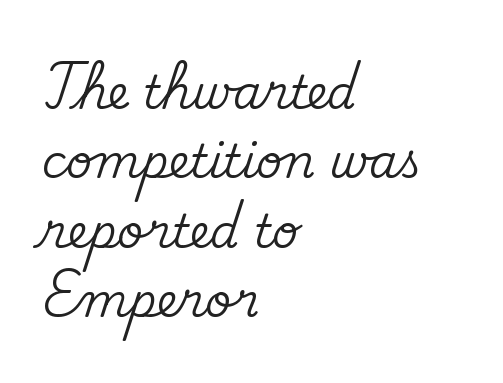
Q: Is the text italic (slanted)? A: Yes.
Q: Is the text underlined? A: No.
Q: How is the paragraph aligned? A: Left-aligned.
Q: Is the spacing between letters normal or unusually wide? A: Normal.
Q: Is the spacing between lines tight, normal or loose? A: Normal.
Q: Width (condensed, normal, or wide)? A: Normal.
Q: Stroke contrast? A: Medium.
Q: x-height? A: Small.
Q: Monospaced? A: No.
